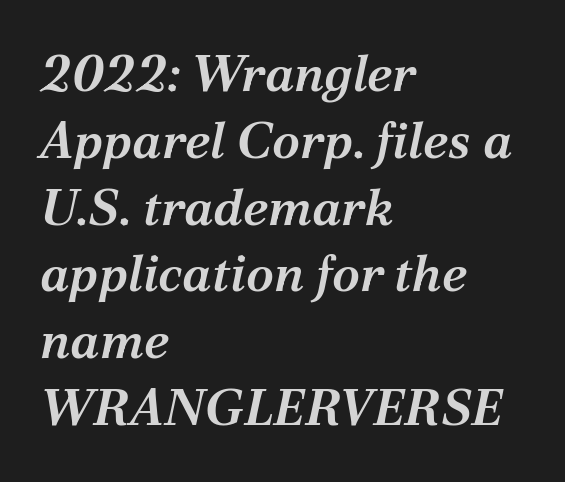
Here the designer chose a conventional face with non-uniform glyph widths. The rendering uses a moderate line-height, typical for paragraphs. Slanted lettering throughout. Each line starts at the same left margin while the right side varies. I'd call this a serif setting — the letters wear small feet.
